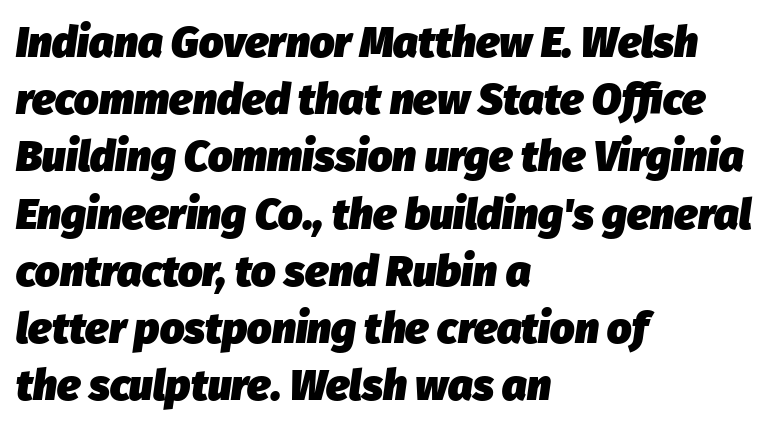
{"italic": "yes", "lean": "right", "slant_degrees": 8, "bold": "yes", "weight": "heavy", "width": "normal", "stroke_contrast": "low", "x_height": "medium", "monospaced": "no", "underline": "no", "align": "left", "line_spacing": "normal", "line_spacing_ratio": 1.33, "letter_spacing": "normal", "letter_spacing_em": 0.0, "glyph_px": 43}
